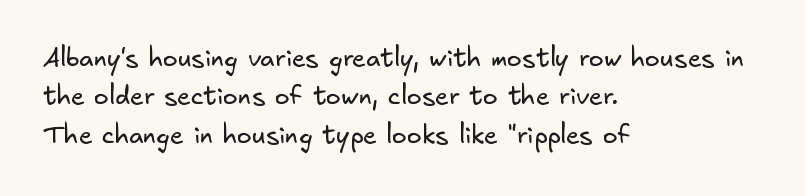
The space beneath each line is pristine and unruled. Layout note: lines flush left. This is not heavy type; no bold has been used. Reading down the column, the eye jumps a familiar distance to each next line.
